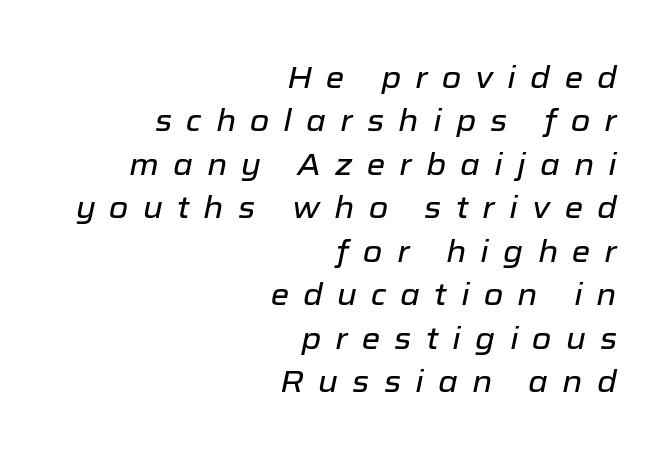
{"italic": "yes", "lean": "right", "slant_degrees": 12, "width": "normal", "stroke_contrast": "low", "x_height": "medium", "monospaced": "no", "underline": "no", "align": "right", "line_spacing": "normal", "line_spacing_ratio": 1.45, "letter_spacing": "wide", "letter_spacing_em": 0.47, "glyph_px": 30}
